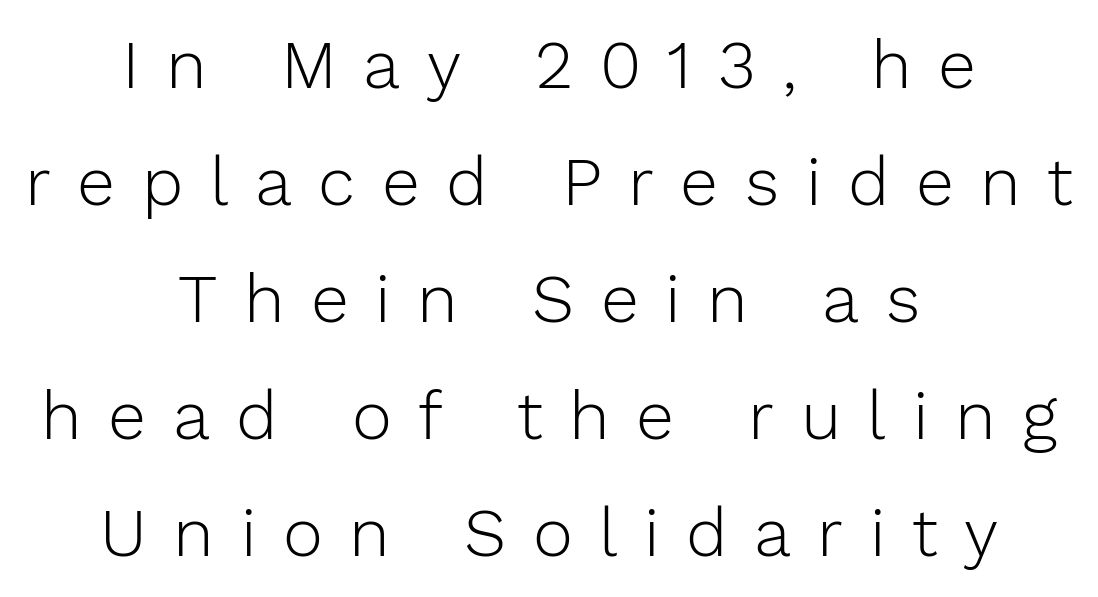
Character widths vary here, with narrow letters taking less room than wide ones. Alignment: centered. Stems here are at most as thick as an everyday book face. Lines of text with bare space underneath.
